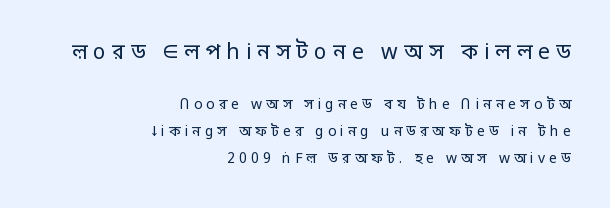
The setting favours the right margin, as signatures and pull-quotes sometimes do. A student would notice the top passage is typeset larger than what follows. The area under the type is left untouched. Heft: none added — not bold. Students, observe: this is what heavily led, spacious text looks like.
